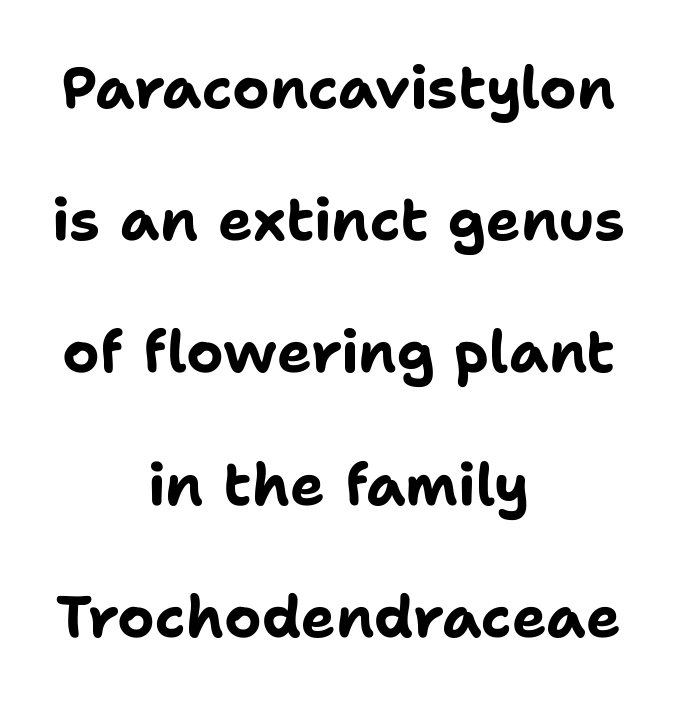
The image shows 58 px bold sans-serif type, upright; set centered, loose line spacing (2.28x), normal letter spacing, not underlined; low stroke contrast and a medium x-height.
